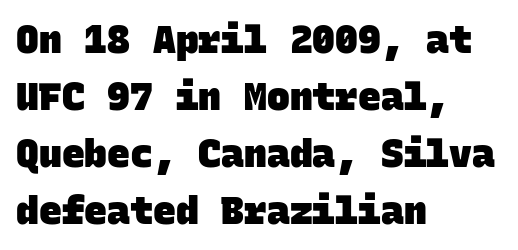
Q: Is the text bold? A: Yes.
Q: Is the typeface a serif or a sans-serif typeface? A: Sans-serif.
Q: Is the text underlined? A: No.
Q: How is the paragraph aligned? A: Left-aligned.
Q: Is the spacing between letters normal or unusually wide? A: Normal.
Q: Is the spacing between lines tight, normal or loose? A: Normal.
Q: Width (condensed, normal, or wide)? A: Normal.
Q: Stroke contrast? A: Low.
Q: x-height? A: Large.
Q: Monospaced? A: Yes.
